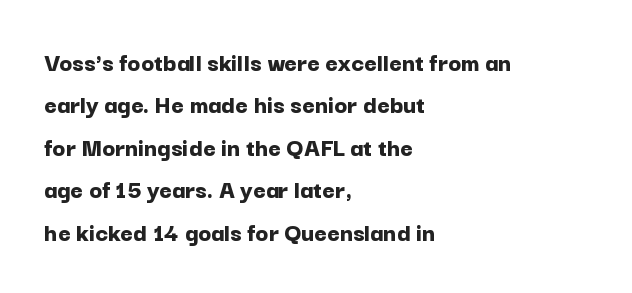
{"italic": "no", "bold": "yes", "underline": "no", "align": "left", "line_spacing": "normal", "line_spacing_ratio": 1.57, "letter_spacing": "normal", "letter_spacing_em": 0.0, "glyph_px": 27}
